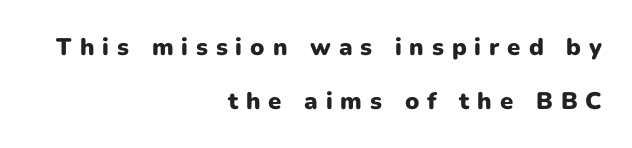
{"italic": "no", "bold": "yes", "underline": "no", "align": "right", "line_spacing": "loose", "line_spacing_ratio": 2.25, "letter_spacing": "wide", "letter_spacing_em": 0.33, "glyph_px": 24}
